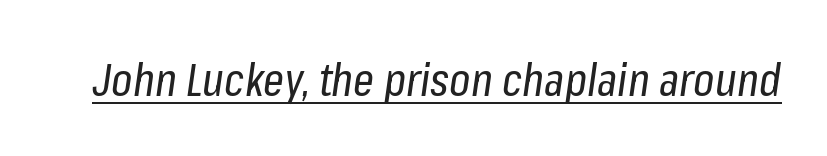
{"italic": "yes", "lean": "right", "slant_degrees": 8, "bold": "no", "weight": "regular", "width": "condensed", "stroke_contrast": "low", "x_height": "medium", "monospaced": "no", "underline": "yes", "letter_spacing": "normal", "letter_spacing_em": 0.0, "glyph_px": 46}
